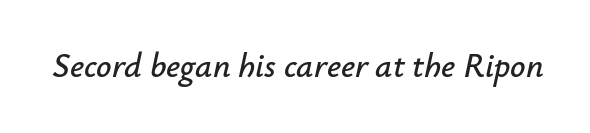
Q: Is the text italic (slanted)? A: Yes, it leans right by about 12 degrees.
Q: Is the text underlined? A: No.
Q: Is the spacing between letters normal or unusually wide? A: Normal.
Q: Width (condensed, normal, or wide)? A: Normal.
Q: Stroke contrast? A: Low.
Q: x-height? A: Small.
Q: Monospaced? A: No.
